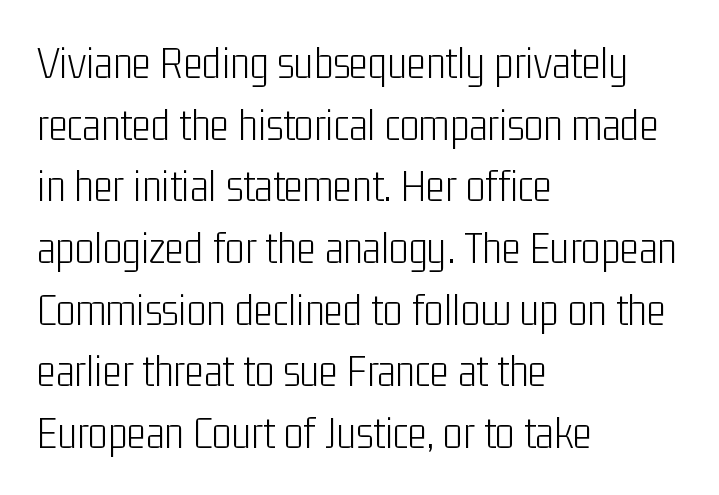
Q: Is the text bold? A: No.
Q: Is the text italic (slanted)? A: No, it is upright.
Q: Is the typeface a serif or a sans-serif typeface? A: Sans-serif.
Q: Is the text underlined? A: No.
Q: How is the paragraph aligned? A: Left-aligned.
Q: Is the spacing between letters normal or unusually wide? A: Normal.
Q: Is the spacing between lines tight, normal or loose? A: Normal.
Q: Width (condensed, normal, or wide)? A: Condensed.
Q: Stroke contrast? A: Low.
Q: x-height? A: Medium.
Q: Monospaced? A: No.
